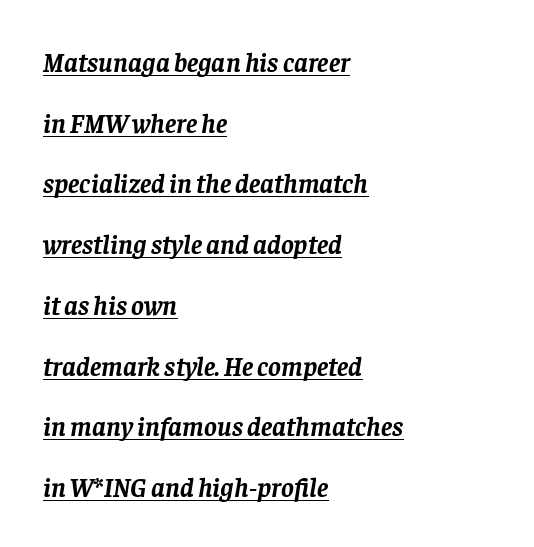
In terms of weight, the rendering is a true, heavy bold. Compared with typical body copy, the letter spacing here is the same. Every character sits at an angle, as italics do. Underlining? Definitely there. These lines are set flush left with a ragged right edge.
